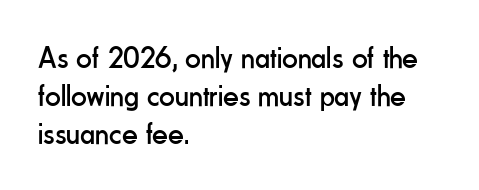
The image shows 31 px regular-weight, condensed sans-serif type, upright; set left-aligned, line spacing 1.22x, normal letter spacing, not underlined; low stroke contrast and a small x-height.
